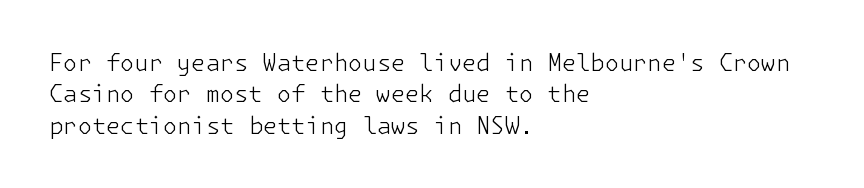
{"italic": "no", "bold": "no", "underline": "no", "align": "left", "line_spacing": "normal", "line_spacing_ratio": 1.36, "letter_spacing": "normal", "letter_spacing_em": 0.0, "glyph_px": 23}
